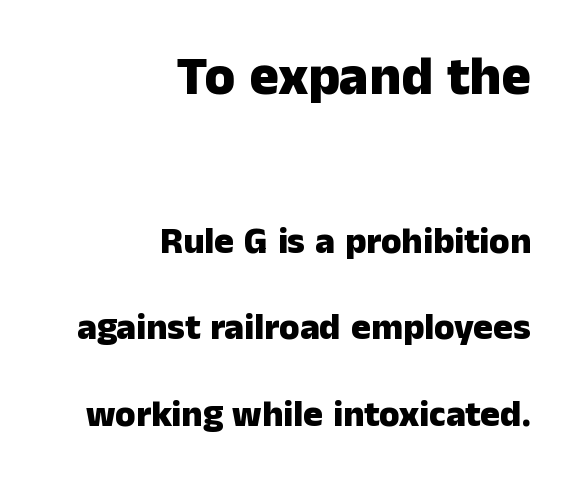
The line-height multiplier appears high, well above default. A roman cut, with each character standing at attention. The type family on display is of the sans-serif kind. If you squint, the top block still reads clearly — it's the larger of the two. A bare baseline throughout the passage.
